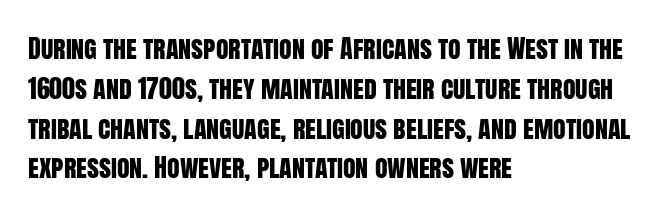
The image shows 26 px text type, upright; set left-aligned, normal line spacing (1.53x), normal letter spacing, not underlined.
